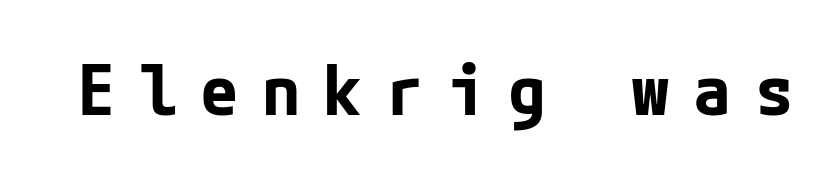
Q: Is the text bold? A: Yes.
Q: Is the text italic (slanted)? A: No, it is upright.
Q: Is the typeface a serif or a sans-serif typeface? A: Sans-serif.
Q: Is the text underlined? A: No.
Q: Is the spacing between letters normal or unusually wide? A: Unusually wide.
Q: Width (condensed, normal, or wide)? A: Normal.
Q: Stroke contrast? A: Low.
Q: x-height? A: Medium.
